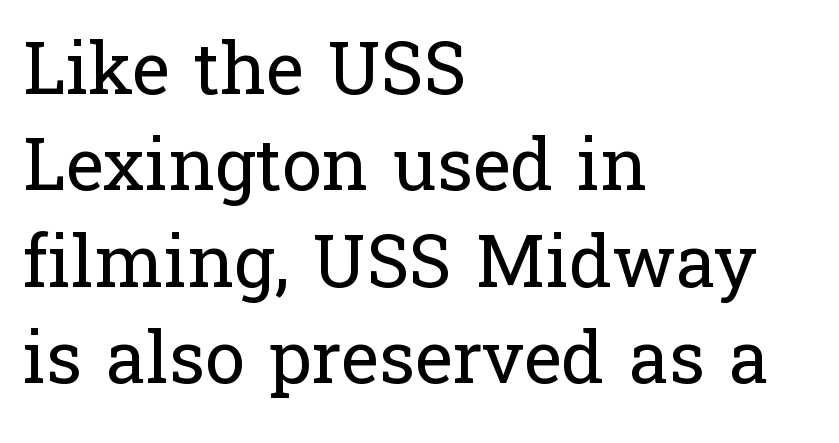
Q: Is the text bold? A: No.
Q: Is the text italic (slanted)? A: No, it is upright.
Q: Is the typeface a serif or a sans-serif typeface? A: Serif.
Q: Is the text underlined? A: No.
Q: How is the paragraph aligned? A: Left-aligned.
Q: Is the spacing between letters normal or unusually wide? A: Normal.
Q: Is the spacing between lines tight, normal or loose? A: Normal.
Q: Width (condensed, normal, or wide)? A: Normal.
Q: Stroke contrast? A: Low.
Q: x-height? A: Medium.
Q: Monospaced? A: No.
